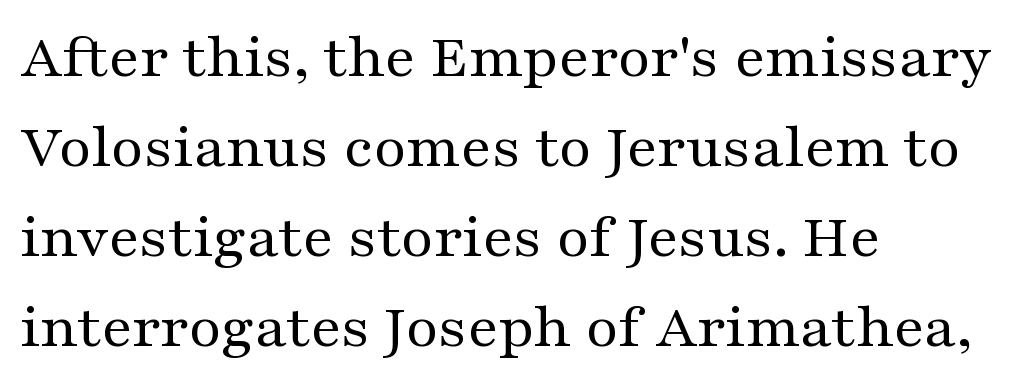
Q: Is the text bold? A: No.
Q: Is the text italic (slanted)? A: No, it is upright.
Q: Is the typeface a serif or a sans-serif typeface? A: Serif.
Q: Is the text underlined? A: No.
Q: How is the paragraph aligned? A: Left-aligned.
Q: Is the spacing between letters normal or unusually wide? A: Normal.
Q: Is the spacing between lines tight, normal or loose? A: Normal.
Q: Width (condensed, normal, or wide)? A: Wide.
Q: Stroke contrast? A: Medium.
Q: x-height? A: Medium.
Q: Monospaced? A: No.
